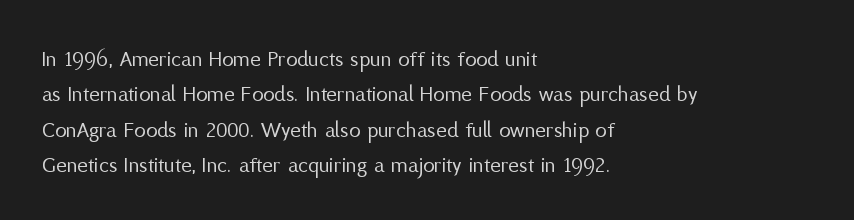
Q: Is the text bold? A: No.
Q: Is the text italic (slanted)? A: No, it is upright.
Q: Is the text underlined? A: No.
Q: How is the paragraph aligned? A: Left-aligned.
Q: Is the spacing between letters normal or unusually wide? A: Normal.
Q: Is the spacing between lines tight, normal or loose? A: Normal.
